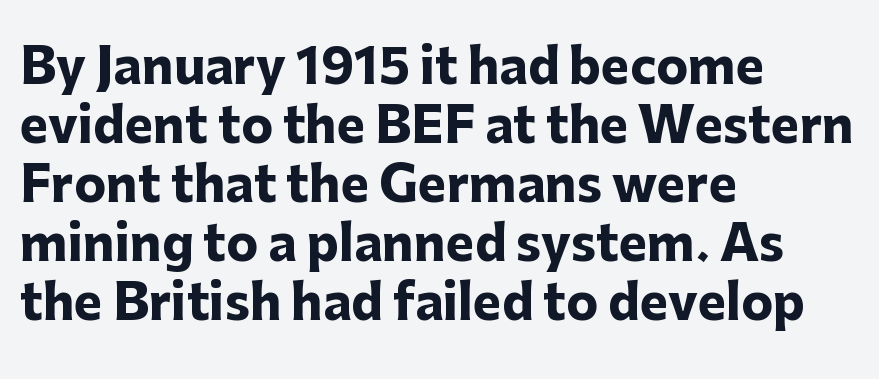
The image shows 48 px heavy sans-serif type, upright; set left-aligned, line spacing 1.23x, normal letter spacing, not underlined; low stroke contrast and a medium x-height.
